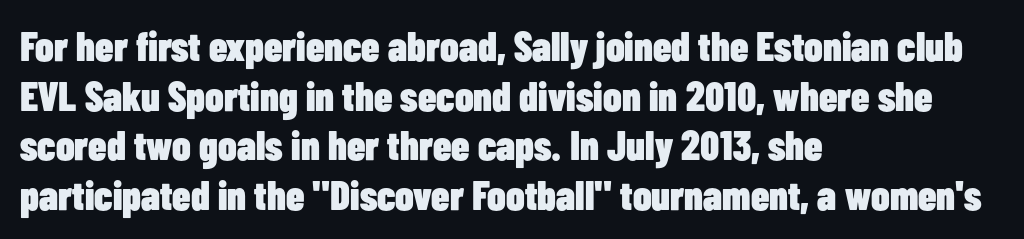
This sample has the flowing, uneven cadence of proportional lettering. The area under the type is left untouched. The sample has been set heavy, in full bold. This sample uses an upright cut, with every glyph sitting square on the baseline. All the whitespace from short lines collects on the right. A typesetter would call this zero additional tracking.
